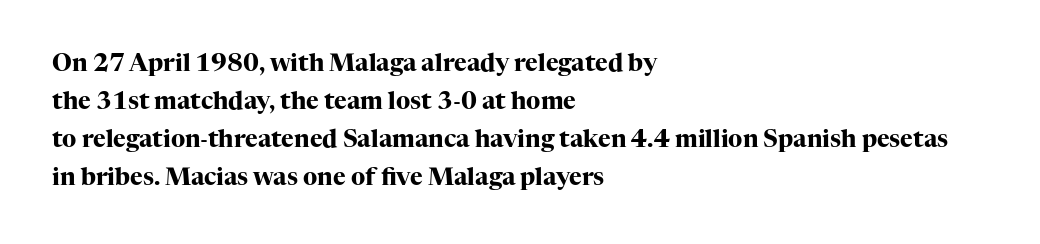
{"italic": "no", "bold": "yes", "underline": "no", "align": "left", "line_spacing": "normal", "line_spacing_ratio": 1.59, "letter_spacing": "normal", "letter_spacing_em": 0.0, "glyph_px": 24}
